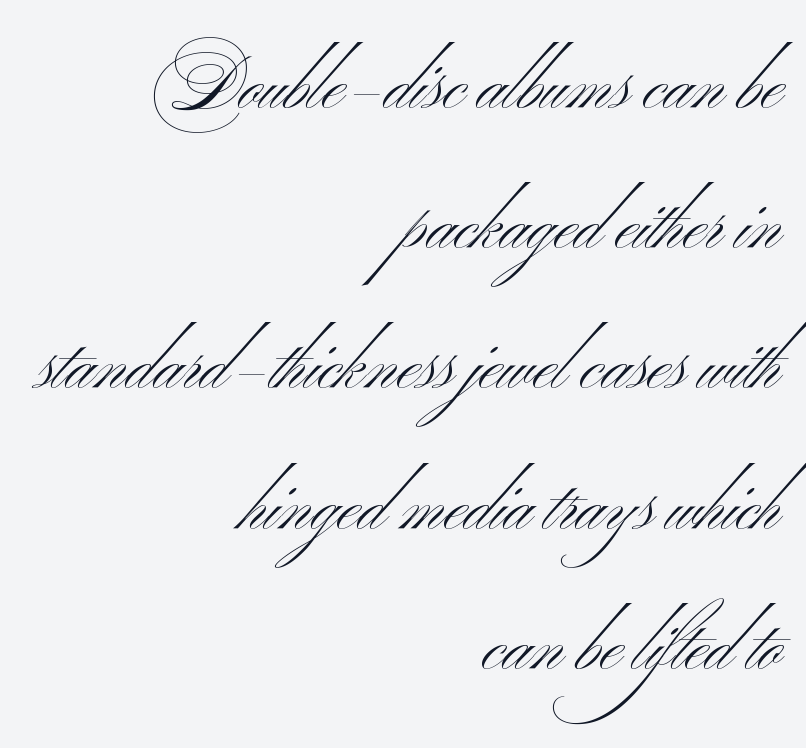
The image shows 75 px light, wide sans-serif type; set right-aligned, line spacing 1.87x, normal letter spacing, not underlined; medium stroke contrast and a small x-height.
